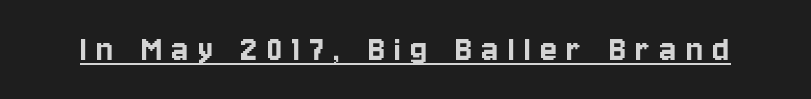
{"serif": "no", "italic": "no", "width": "condensed", "stroke_contrast": "low", "x_height": "large", "monospaced": "no", "underline": "yes", "letter_spacing": "wide", "letter_spacing_em": 0.25, "glyph_px": 39}
